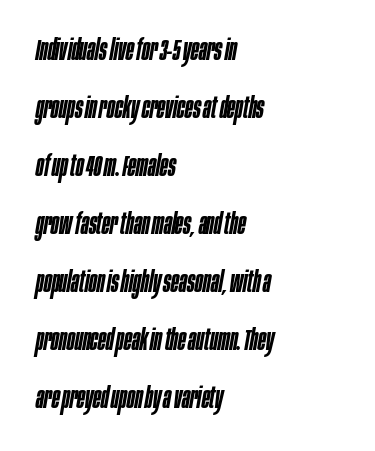
{"italic": "yes", "lean": "right", "slant_degrees": 10, "bold": "semi", "weight": "semibold", "width": "condensed", "stroke_contrast": "low", "x_height": "large", "monospaced": "no", "underline": "no", "align": "left", "line_spacing": "loose", "line_spacing_ratio": 2.0, "letter_spacing": "normal", "letter_spacing_em": 0.0, "glyph_px": 29}
